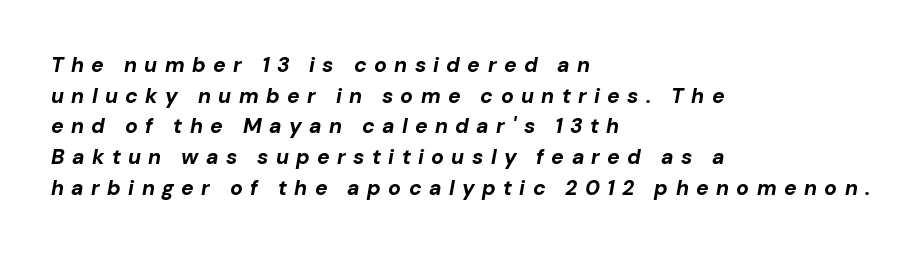
Q: Is the text bold? A: Yes.
Q: Is the text italic (slanted)? A: Yes, it leans right by about 10 degrees.
Q: Is the text underlined? A: No.
Q: How is the paragraph aligned? A: Left-aligned.
Q: Is the spacing between letters normal or unusually wide? A: Unusually wide.
Q: Is the spacing between lines tight, normal or loose? A: Normal.
